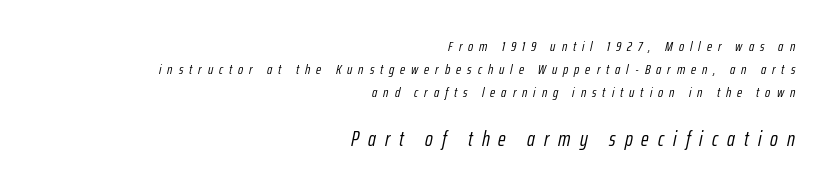
{"italic": "yes", "lean": "right", "slant_degrees": 12, "bold": "no", "underline": "no", "align": "right", "line_spacing": "normal", "line_spacing_ratio": 1.66, "letter_spacing": "wide", "letter_spacing_em": 0.43, "larger_block": "second", "size_ratio": 1.5, "glyph_px": 21}
